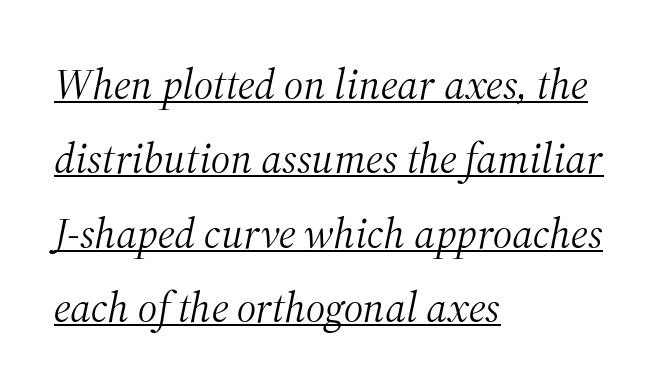
Proportional: the letters do not fall into vertical columns. Bold? No — there's no thickening of the strokes. To sum up the face: it has serifs. In terms of posture, this sample is oblique. The rendering anchors every line to the left-hand side. In designer terms, the underline attribute is active on this setting.
